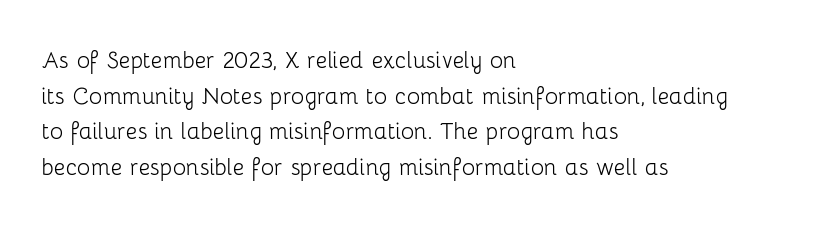
{"serif": "no", "italic": "no", "bold": "no", "weight": "light", "width": "normal", "stroke_contrast": "low", "x_height": "medium", "monospaced": "no", "underline": "no", "align": "left", "line_spacing": "normal", "line_spacing_ratio": 1.27, "letter_spacing": "normal", "letter_spacing_em": 0.0, "glyph_px": 28}
